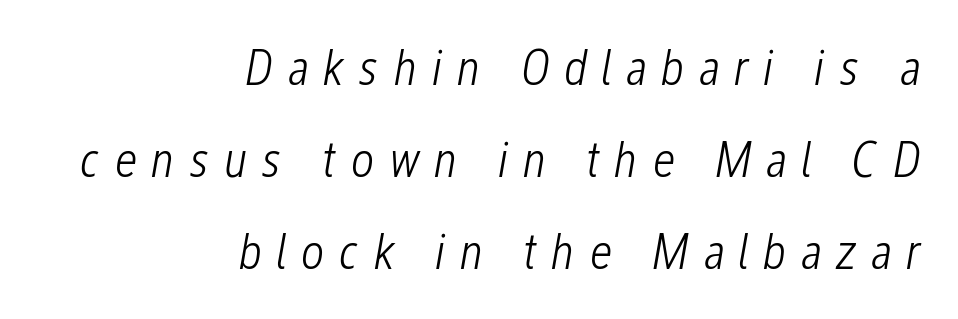
Q: Is the text bold? A: No.
Q: Is the text italic (slanted)? A: Yes, it leans right by about 12 degrees.
Q: Is the text underlined? A: No.
Q: How is the paragraph aligned? A: Right-aligned.
Q: Is the spacing between letters normal or unusually wide? A: Unusually wide.
Q: Width (condensed, normal, or wide)? A: Condensed.
Q: Stroke contrast? A: Low.
Q: x-height? A: Medium.
Q: Monospaced? A: No.
